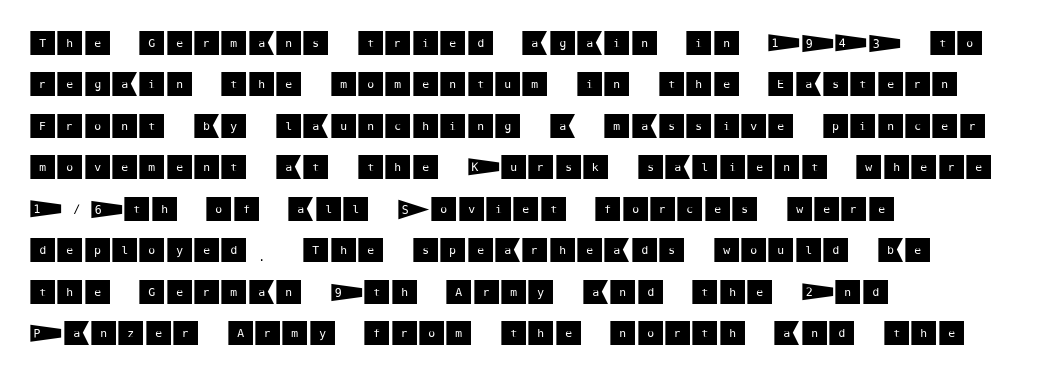
Q: Is the text italic (slanted)? A: No, it is upright.
Q: Is the typeface a serif or a sans-serif typeface? A: Sans-serif.
Q: Is the text underlined? A: No.
Q: How is the paragraph aligned? A: Left-aligned.
Q: Is the spacing between letters normal or unusually wide? A: Normal.
Q: Is the spacing between lines tight, normal or loose? A: Normal.
Q: Width (condensed, normal, or wide)? A: Normal.
Q: Stroke contrast? A: Medium.
Q: x-height? A: Large.
